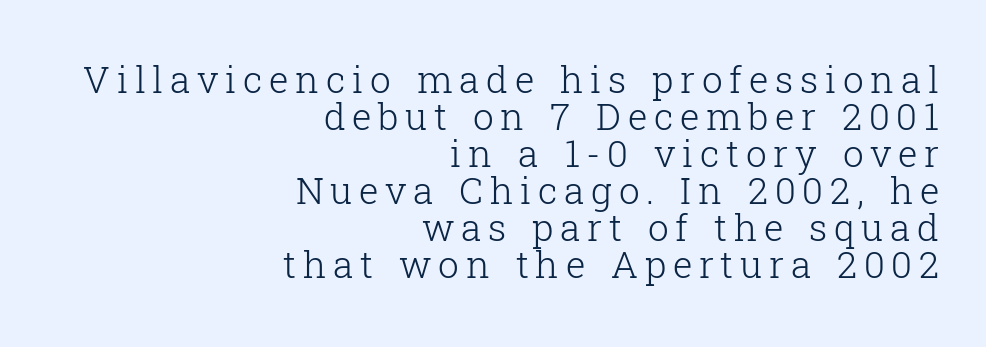
{"serif": "yes", "italic": "no", "bold": "no", "weight": "light", "width": "normal", "stroke_contrast": "low", "x_height": "medium", "monospaced": "no", "underline": "no", "align": "right", "line_spacing": "tight", "line_spacing_ratio": 1.0, "glyph_px": 37}
